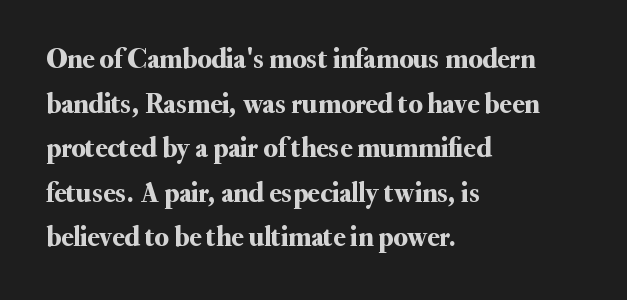
Plain, unruled lines of type. Words appear dense and cohesive because spacing is normal. Typographically, this falls in the serif category. Reading down the block, your eye returns to a fixed left position each line. Note the varied advance widths — an 'i' is clearly narrower than an 'm'.
